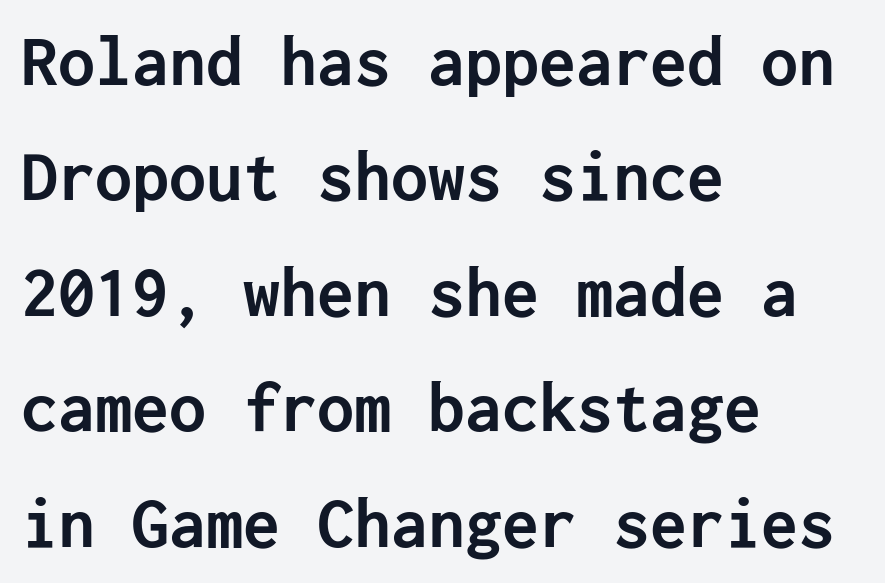
The image shows 74 px semibold sans-serif type, upright; set left-aligned, normal line spacing (1.56x), normal letter spacing, not underlined; low stroke contrast and a medium x-height.
